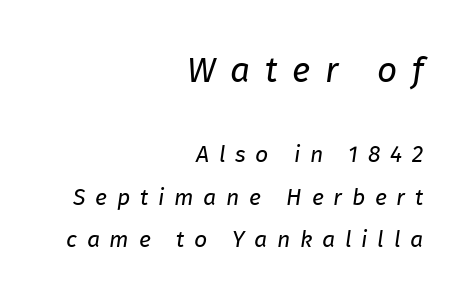
Is the block centered? No — it sits flush against the right margin. Weight: regular or lighter. These two chunks differ in scale, with the top chunk taking the larger measure. Display-style spreading of the glyphs; the letterfit is very open. Italic? Definitely — the glyphs are oblique.
